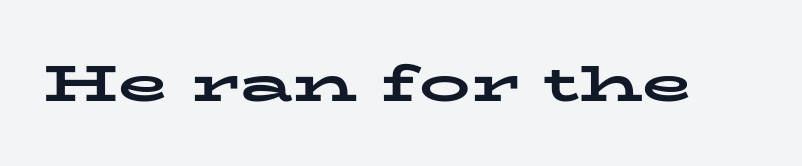
Q: Is the text bold? A: Yes.
Q: Is the text italic (slanted)? A: No, it is upright.
Q: Is the typeface a serif or a sans-serif typeface? A: Serif.
Q: Is the text underlined? A: No.
Q: Is the spacing between letters normal or unusually wide? A: Normal.
Q: Width (condensed, normal, or wide)? A: Wide.
Q: Stroke contrast? A: Low.
Q: x-height? A: Medium.
Q: Monospaced? A: No.
